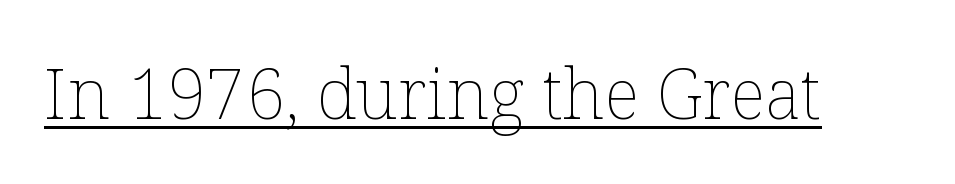
The image shows 70 px thin type, upright; set normal letter spacing, underlined; low stroke contrast and a medium x-height.
